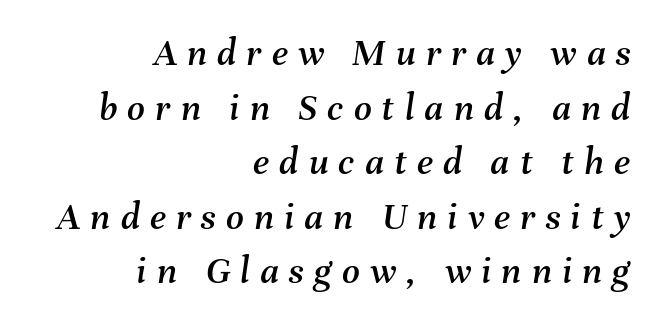
{"italic": "yes", "lean": "right", "slant_degrees": 8, "width": "normal", "stroke_contrast": "medium", "x_height": "medium", "monospaced": "no", "underline": "no", "align": "right", "line_spacing": "normal", "line_spacing_ratio": 1.4, "letter_spacing": "wide", "letter_spacing_em": 0.26, "glyph_px": 39}
